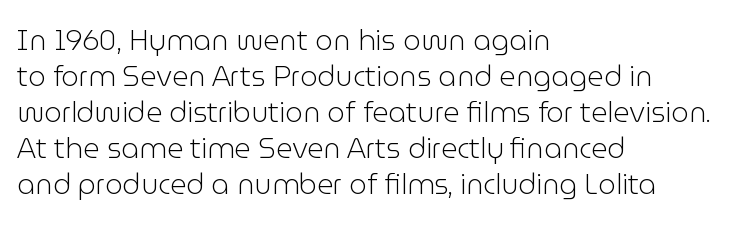
Q: Is the text bold? A: No.
Q: Is the text italic (slanted)? A: No, it is upright.
Q: Is the typeface a serif or a sans-serif typeface? A: Sans-serif.
Q: Is the text underlined? A: No.
Q: How is the paragraph aligned? A: Left-aligned.
Q: Is the spacing between letters normal or unusually wide? A: Normal.
Q: Is the spacing between lines tight, normal or loose? A: Normal.
Q: Width (condensed, normal, or wide)? A: Normal.
Q: Stroke contrast? A: Low.
Q: x-height? A: Medium.
Q: Monospaced? A: No.
